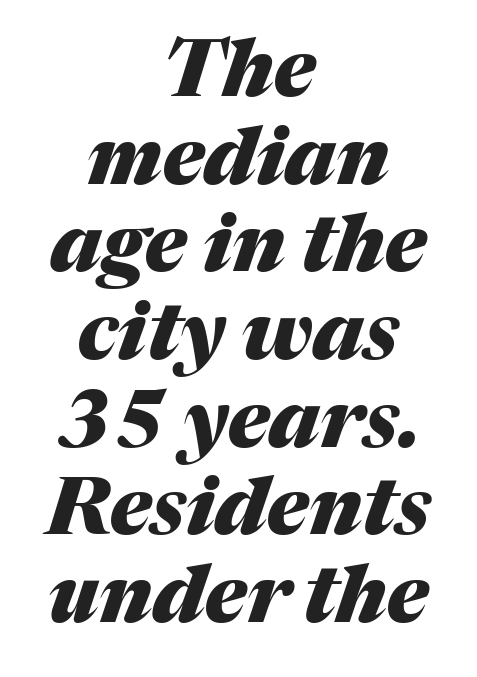
Q: Is the text bold? A: Yes.
Q: Is the text italic (slanted)? A: Yes, it leans right by about 17 degrees.
Q: Is the text underlined? A: No.
Q: How is the paragraph aligned? A: Centered.
Q: Is the spacing between letters normal or unusually wide? A: Normal.
Q: Is the spacing between lines tight, normal or loose? A: Tight.
Q: Width (condensed, normal, or wide)? A: Normal.
Q: Stroke contrast? A: Medium.
Q: x-height? A: Medium.
Q: Monospaced? A: No.
